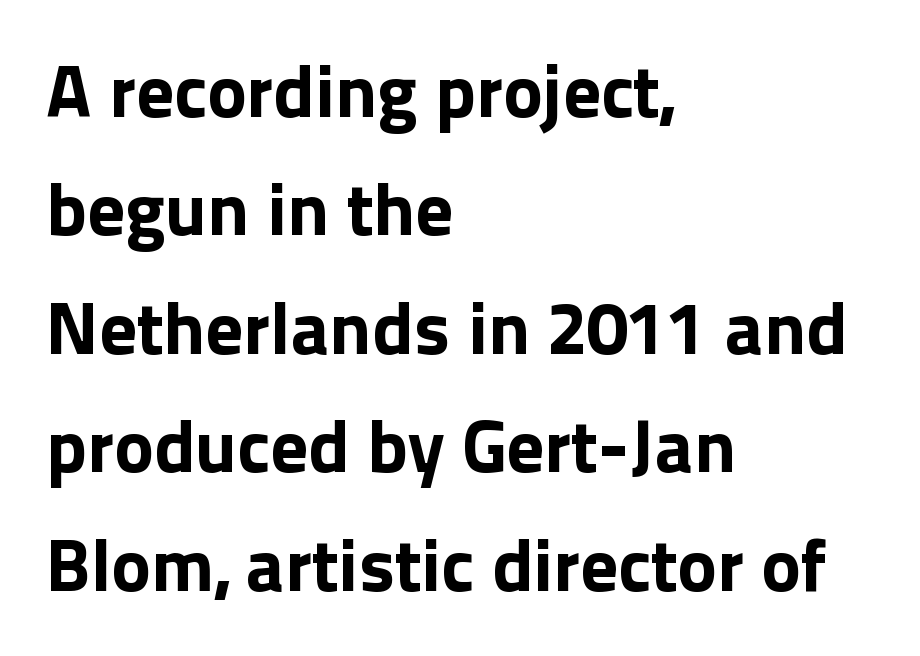
Q: Is the text bold? A: Yes.
Q: Is the text italic (slanted)? A: No, it is upright.
Q: Is the typeface a serif or a sans-serif typeface? A: Sans-serif.
Q: Is the text underlined? A: No.
Q: How is the paragraph aligned? A: Left-aligned.
Q: Is the spacing between letters normal or unusually wide? A: Normal.
Q: Is the spacing between lines tight, normal or loose? A: Normal.
Q: Width (condensed, normal, or wide)? A: Normal.
Q: x-height? A: Medium.
Q: Monospaced? A: No.
